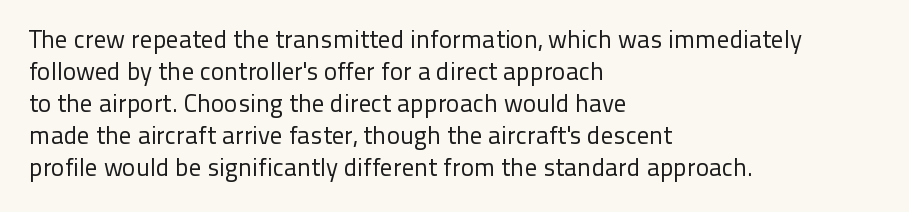
Q: Is the text bold? A: No.
Q: Is the text italic (slanted)? A: No, it is upright.
Q: Is the text underlined? A: No.
Q: How is the paragraph aligned? A: Left-aligned.
Q: Is the spacing between letters normal or unusually wide? A: Normal.
Q: Is the spacing between lines tight, normal or loose? A: Normal.
